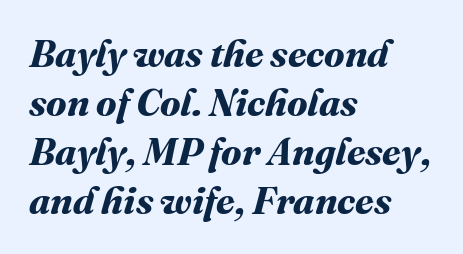
Q: Is the text bold? A: Yes.
Q: Is the text underlined? A: No.
Q: How is the paragraph aligned? A: Left-aligned.
Q: Is the spacing between letters normal or unusually wide? A: Normal.
Q: Is the spacing between lines tight, normal or loose? A: Normal.
Q: Width (condensed, normal, or wide)? A: Normal.
Q: Stroke contrast? A: Medium.
Q: x-height? A: Medium.
Q: Monospaced? A: No.
